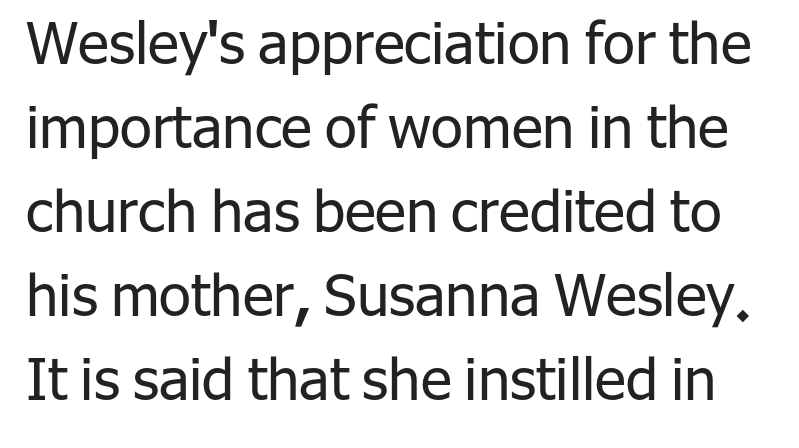
The image shows 58 px regular-weight sans-serif type, upright; set normal line spacing (1.45x), normal letter spacing, not underlined; low stroke contrast and a medium x-height.
